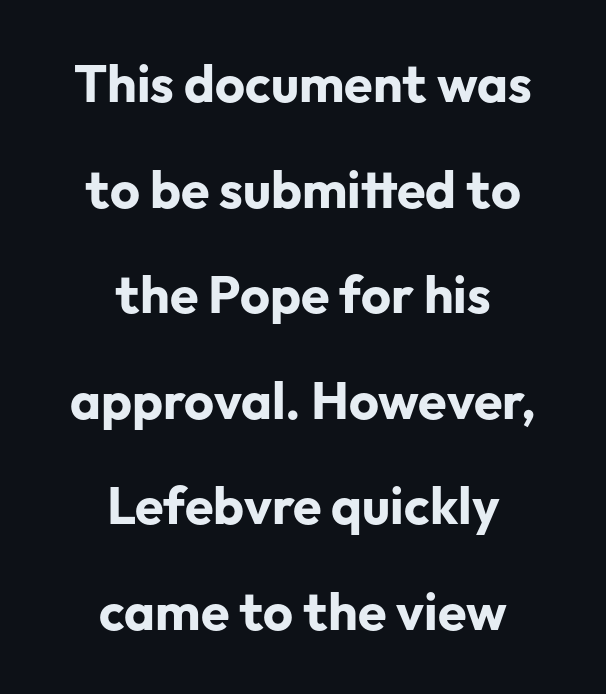
{"serif": "no", "italic": "no", "bold": "yes", "weight": "bold", "width": "normal", "stroke_contrast": "low", "x_height": "medium", "monospaced": "no", "underline": "no", "align": "center", "line_spacing": "loose", "line_spacing_ratio": 2.03, "letter_spacing": "normal", "letter_spacing_em": 0.0, "glyph_px": 52}
